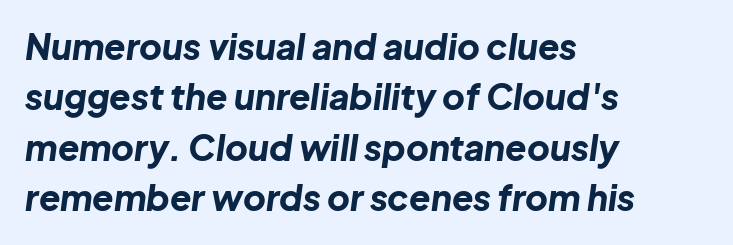
The face used here is proportionally spaced, like ordinary book or web type. Heavy-handed strokes throughout: this text is bold. If you drew a line through each stem, it would be angled. Horizontal alignment here is leftward, the default for most running prose. Characters follow at the spacing the type designer built in.
